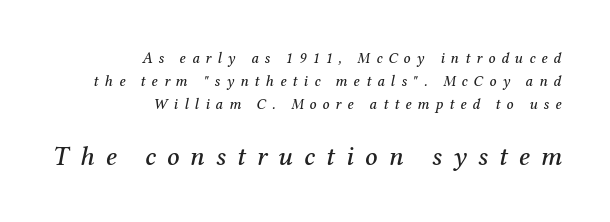
{"italic": "yes", "lean": "right", "slant_degrees": 12, "underline": "no", "align": "right", "line_spacing": "normal", "line_spacing_ratio": 1.55, "letter_spacing": "wide", "letter_spacing_em": 0.41, "larger_block": "second", "size_ratio": 1.8, "glyph_px": 27}
